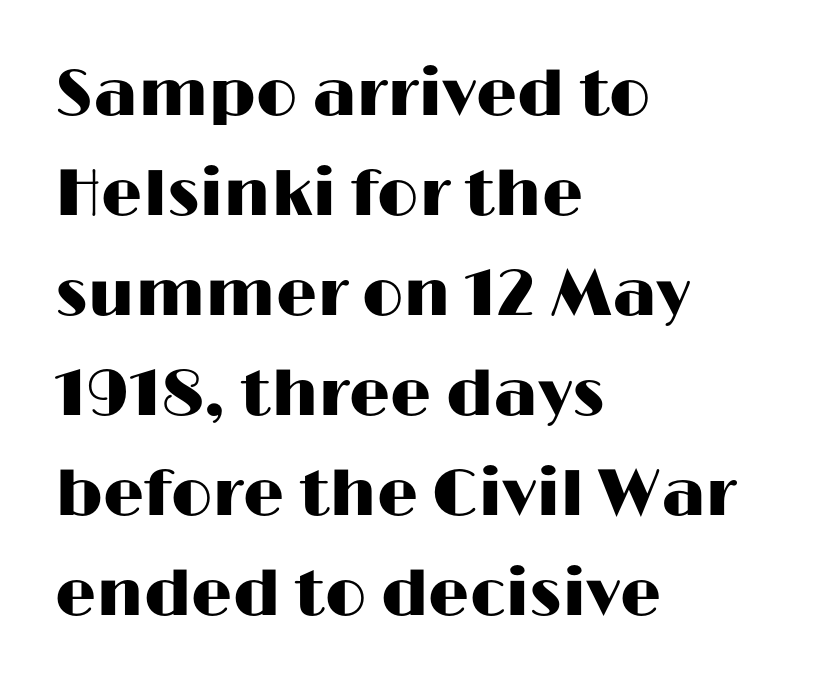
{"serif": "no", "italic": "no", "width": "wide", "stroke_contrast": "high", "x_height": "medium", "monospaced": "no", "underline": "no", "align": "left", "line_spacing": "normal", "line_spacing_ratio": 1.54, "letter_spacing": "normal", "letter_spacing_em": 0.0, "glyph_px": 65}
